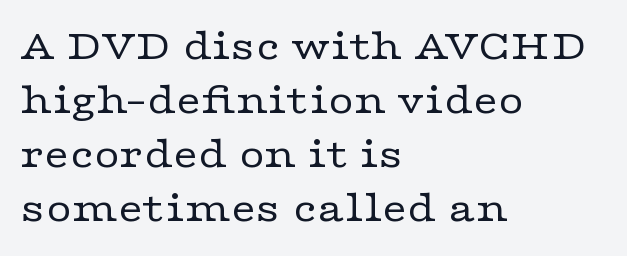
The lines are quadded left. A bare baseline throughout the passage. The passage shown is typed in a proportional face where columns would drift. The font family rendered here belongs to the serif group. The font's upright variant was chosen for this text.
